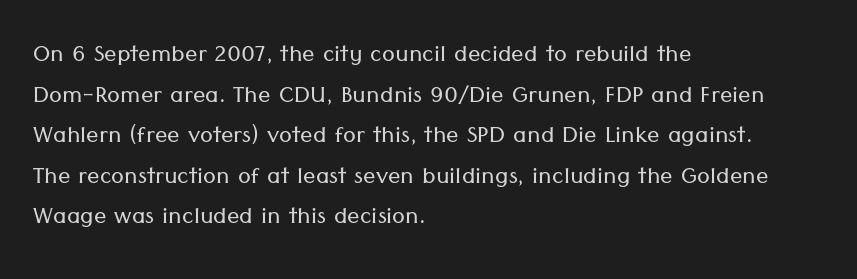
Q: Is the text bold? A: No.
Q: Is the text italic (slanted)? A: No, it is upright.
Q: Is the typeface a serif or a sans-serif typeface? A: Sans-serif.
Q: Is the text underlined? A: No.
Q: How is the paragraph aligned? A: Left-aligned.
Q: Is the spacing between letters normal or unusually wide? A: Normal.
Q: Is the spacing between lines tight, normal or loose? A: Normal.
Q: Width (condensed, normal, or wide)? A: Normal.
Q: Stroke contrast? A: Low.
Q: x-height? A: Medium.
Q: Monospaced? A: No.
